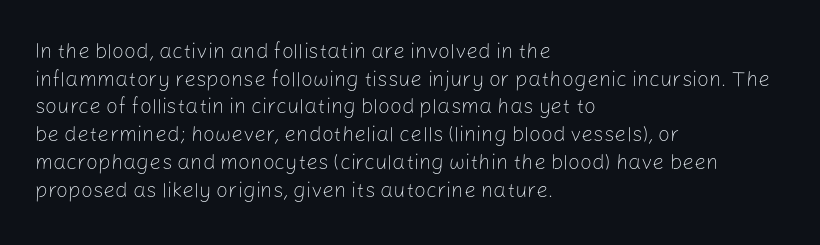
{"italic": "no", "bold": "no", "underline": "no", "align": "left", "line_spacing": "normal", "line_spacing_ratio": 1.32, "letter_spacing": "normal", "letter_spacing_em": 0.0, "glyph_px": 21}
